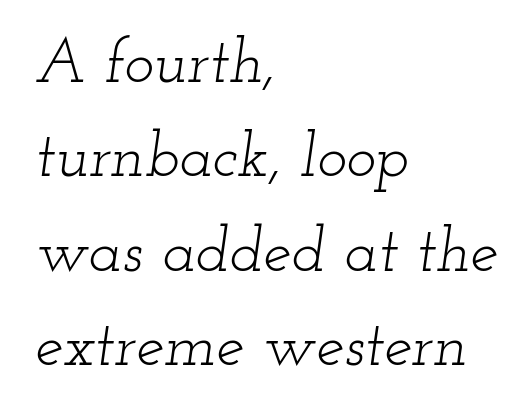
{"serif": "yes", "italic": "yes", "lean": "right", "slant_degrees": 12, "bold": "no", "weight": "light", "width": "wide", "stroke_contrast": "low", "x_height": "small", "monospaced": "no", "underline": "no", "align": "left", "line_spacing": "normal", "line_spacing_ratio": 1.5, "letter_spacing": "normal", "letter_spacing_em": 0.0, "glyph_px": 63}
